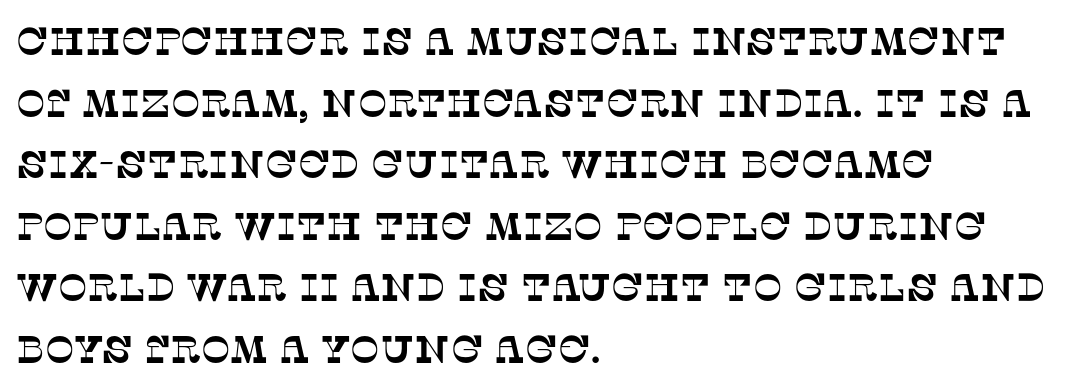
Proportional: the letters do not fall into vertical columns. Are there feet on the stems? There are — it's a serif. The tracking reads as untouched default to a designer's eye. Is there much room between lines? A standard amount, neither cramped nor airy.
